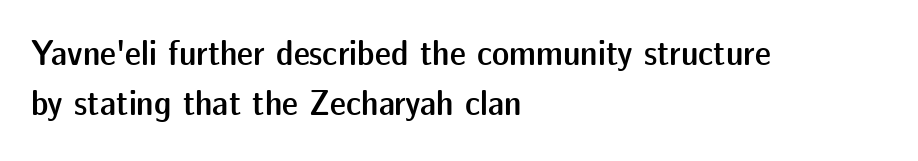
Q: Is the text bold? A: Semi-bold.
Q: Is the text italic (slanted)? A: No, it is upright.
Q: Is the typeface a serif or a sans-serif typeface? A: Sans-serif.
Q: Is the text underlined? A: No.
Q: How is the paragraph aligned? A: Left-aligned.
Q: Is the spacing between letters normal or unusually wide? A: Normal.
Q: Is the spacing between lines tight, normal or loose? A: Normal.
Q: Width (condensed, normal, or wide)? A: Normal.
Q: Stroke contrast? A: Low.
Q: x-height? A: Medium.
Q: Monospaced? A: No.
